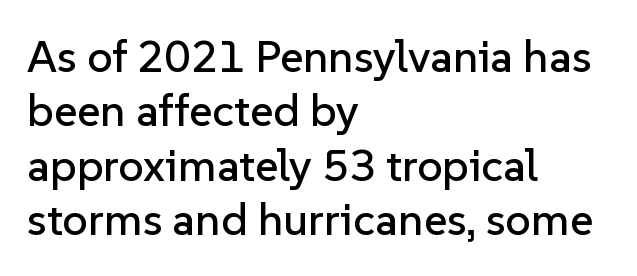
Q: Is the text italic (slanted)? A: No, it is upright.
Q: Is the typeface a serif or a sans-serif typeface? A: Sans-serif.
Q: Is the text underlined? A: No.
Q: How is the paragraph aligned? A: Left-aligned.
Q: Is the spacing between letters normal or unusually wide? A: Normal.
Q: Width (condensed, normal, or wide)? A: Normal.
Q: Stroke contrast? A: Low.
Q: x-height? A: Medium.
Q: Monospaced? A: No.
